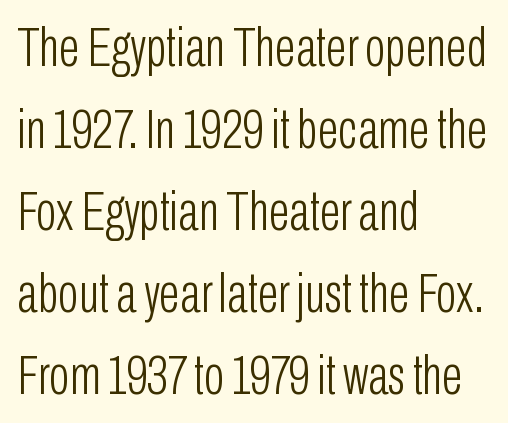
The image shows 55 px light, condensed sans-serif type, upright; set left-aligned, normal line spacing (1.49x), normal letter spacing, not underlined; low stroke contrast and a medium x-height.
